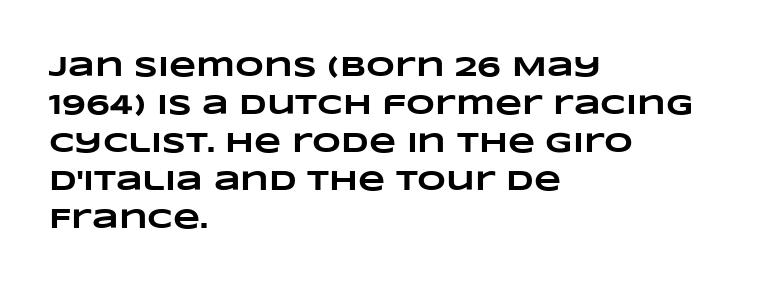
Strokes here are thick enough to call this a true bold. The paragraph shown leans on its left margin. The space between consecutive lines is moderate. Here the glyphs are tracked normally, forming tight word shapes. The rendering uses natural spacing where letterforms have individual widths. The zone under the glyphs is completely vacant.
